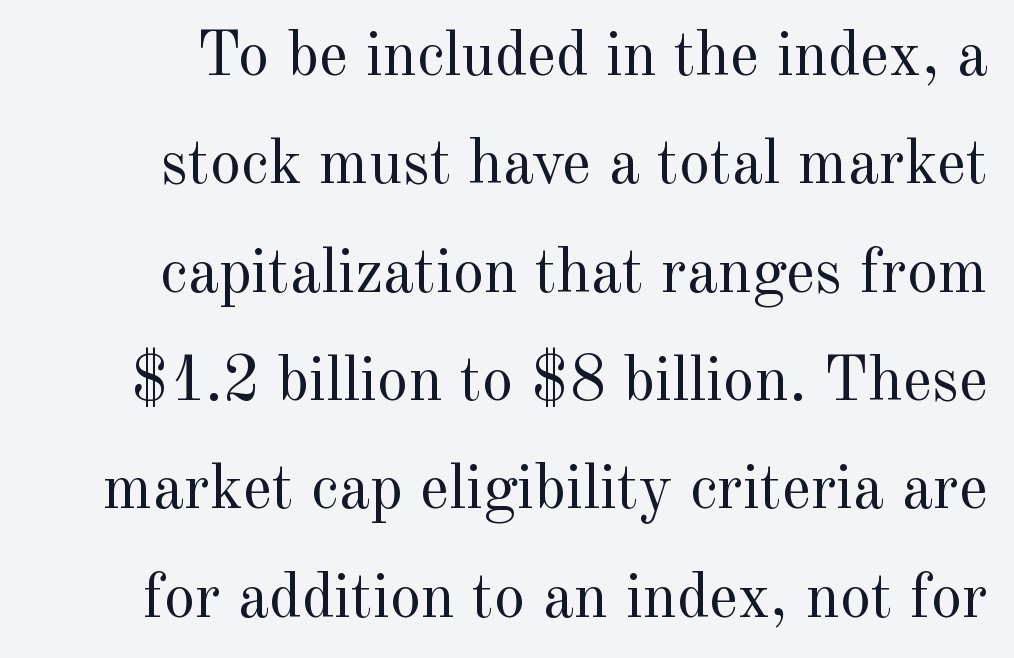
{"serif": "yes", "italic": "no", "bold": "no", "weight": "regular", "width": "normal", "x_height": "small", "monospaced": "no", "underline": "no", "line_spacing_ratio": 1.72, "letter_spacing": "normal", "letter_spacing_em": 0.0, "glyph_px": 63}
